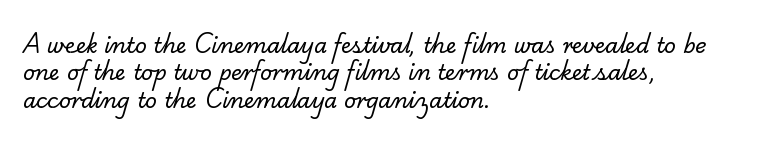
The image shows 21 px text type; set left-aligned, normal line spacing (1.3x), normal letter spacing, not underlined.
